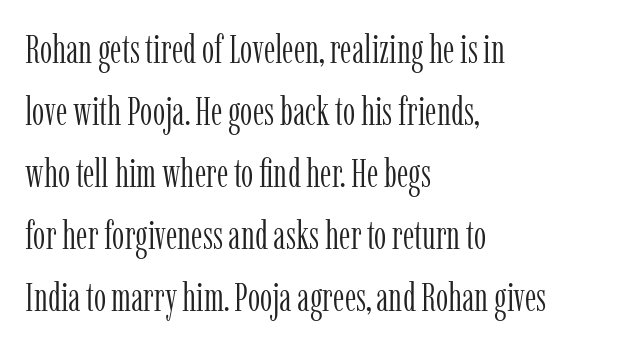
Q: Is the text bold? A: No.
Q: Is the text italic (slanted)? A: No, it is upright.
Q: Is the typeface a serif or a sans-serif typeface? A: Serif.
Q: Is the text underlined? A: No.
Q: How is the paragraph aligned? A: Left-aligned.
Q: Is the spacing between letters normal or unusually wide? A: Normal.
Q: Is the spacing between lines tight, normal or loose? A: Normal.
Q: Width (condensed, normal, or wide)? A: Condensed.
Q: Stroke contrast? A: Low.
Q: x-height? A: Medium.
Q: Monospaced? A: No.
